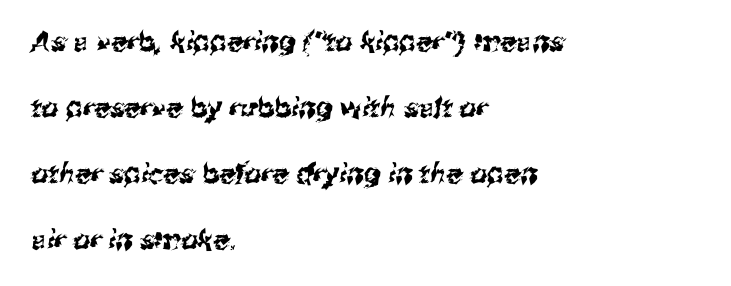
The image shows 27 px text type; set left-aligned, loose line spacing (2.44x), normal letter spacing, not underlined.
